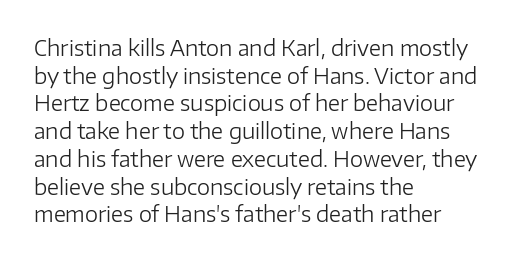
Q: Is the text bold? A: No.
Q: Is the text italic (slanted)? A: No, it is upright.
Q: Is the text underlined? A: No.
Q: How is the paragraph aligned? A: Left-aligned.
Q: Is the spacing between letters normal or unusually wide? A: Normal.
Q: Is the spacing between lines tight, normal or loose? A: Normal.
